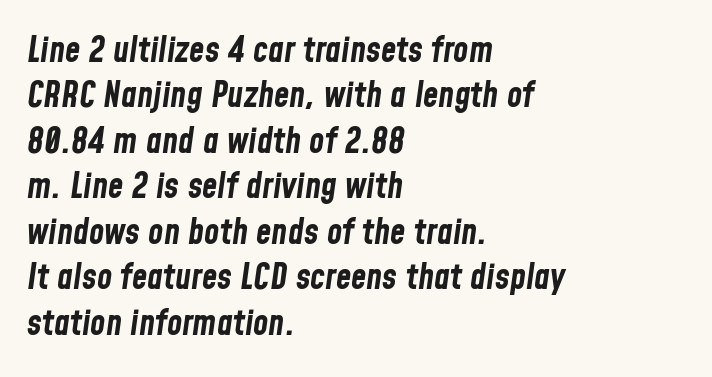
The face used here is proportionally spaced, like ordinary book or web type. The sample has been set heavy, in full bold. Just letters on the line, the space beneath them empty. The lines in this sample share a left origin and differ only in where they stop. Italic: yes, the glyphs are oblique. Characters follow at the spacing the type designer built in.
